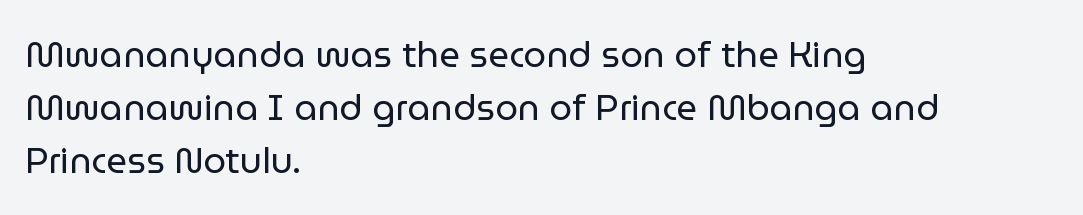
The image shows 36 px regular-weight sans-serif type, upright; set left-aligned, normal line spacing (1.47x), normal letter spacing, not underlined; low stroke contrast and a medium x-height.
